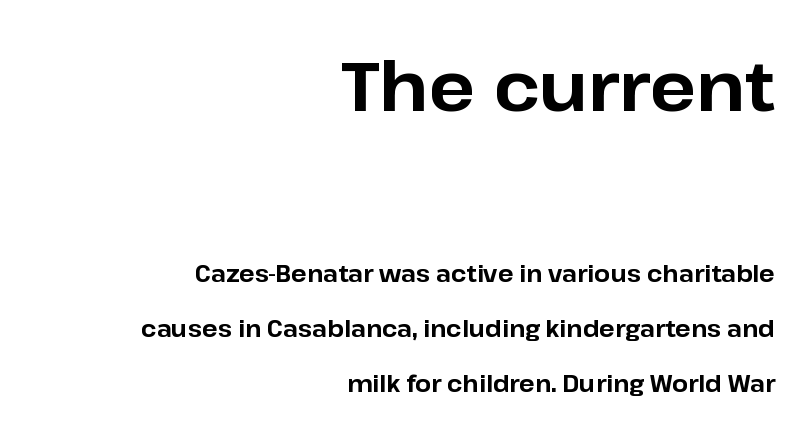
Q: Is the text bold? A: Yes.
Q: Is the text italic (slanted)? A: No, it is upright.
Q: Is the typeface a serif or a sans-serif typeface? A: Sans-serif.
Q: Is the text underlined? A: No.
Q: How is the paragraph aligned? A: Right-aligned.
Q: Is the spacing between letters normal or unusually wide? A: Normal.
Q: Is the spacing between lines tight, normal or loose? A: Loose.
Q: Which block of text is set in a larger size, the first (top) or the second (bottom)? A: The first (top) one.
Q: Width (condensed, normal, or wide)? A: Normal.
Q: Stroke contrast? A: Low.
Q: x-height? A: Medium.
Q: Monospaced? A: No.
